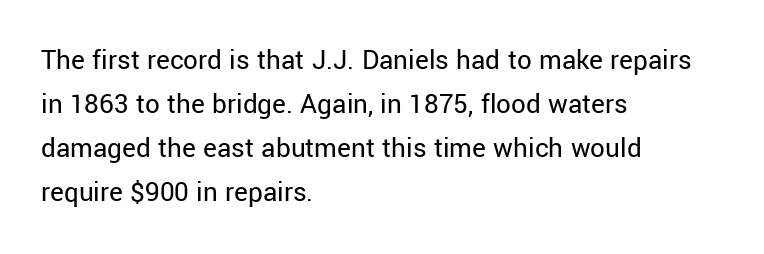
These lines keep a tight, regular rhythm from letter to letter. Think of a printed novel: that variable character pitch is what you see here. Each new line begins a customary step beneath the previous one. These lines are composed in type without serifs.
